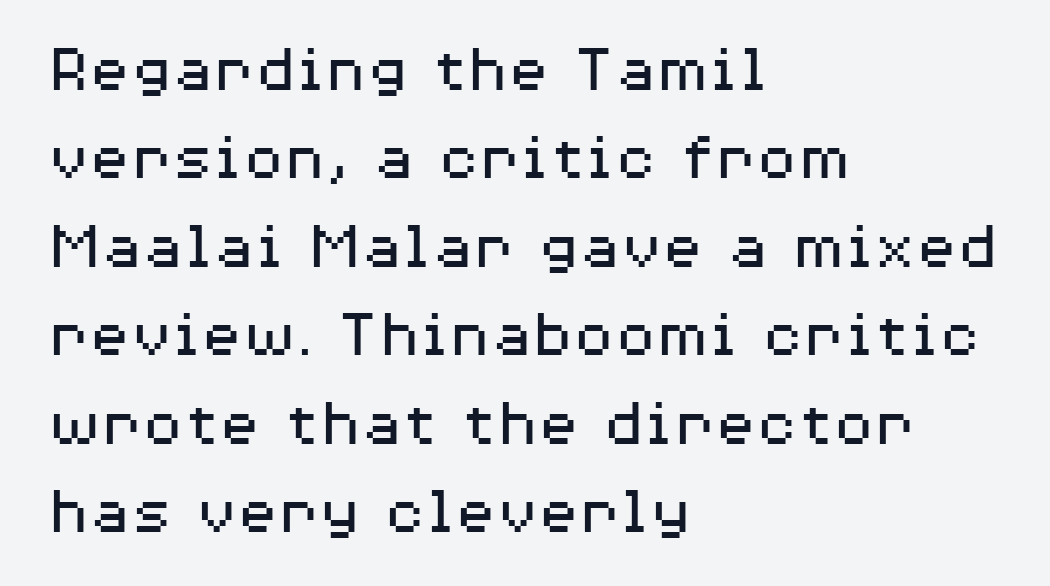
The letters stand upright; this is a roman face. Quick note: underline off. Between one letter and the next there's only the usual sliver of space. Proportional: the letters do not fall into vertical columns. A typesetter would call this leading conventional body-copy spacing.
